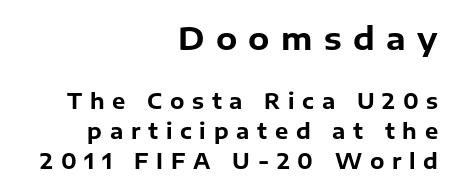
The image shows 31 px bold sans-serif type, upright; set right-aligned, normal line spacing (1.43x), unusually wide letter spacing (+0.37 em), not underlined; the first (top) block is 1.48x larger; low stroke contrast and a medium x-height.
